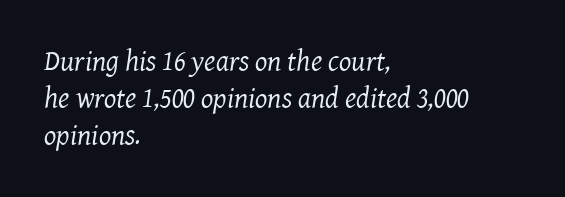
Nobody drew a line under any word here. The characters are drawn with everyday or finer stroke widths. There's an unmistakable incline to the writing here. Observe the serifs anchoring each vertical stroke in this sample. These lines keep a tight, regular rhythm from letter to letter.
